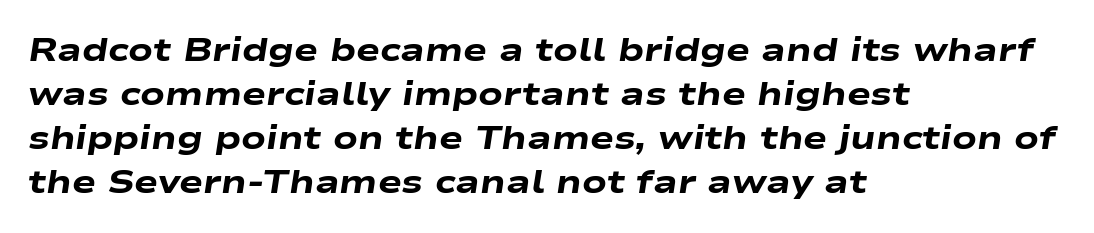
The image shows 32 px heavy, wide type, italic (leaning right); set left-aligned, normal line spacing (1.37x), normal letter spacing, not underlined; low stroke contrast and a medium x-height.
